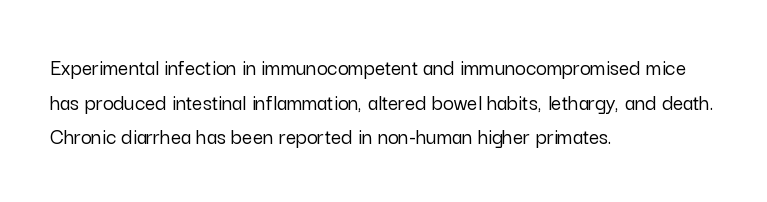
{"italic": "no", "underline": "no", "align": "left", "line_spacing": "normal", "line_spacing_ratio": 1.51, "letter_spacing": "normal", "letter_spacing_em": 0.0, "glyph_px": 23}
